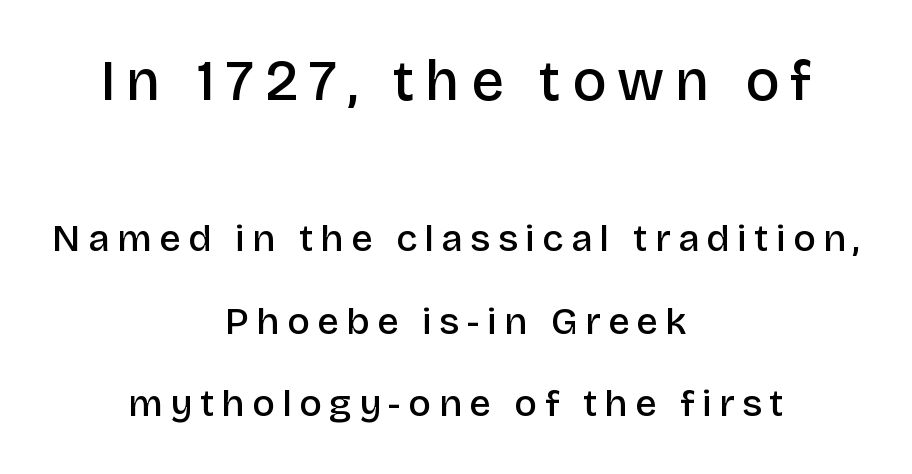
{"serif": "no", "italic": "no", "bold": "semi", "weight": "semibold", "width": "normal", "stroke_contrast": "low", "x_height": "large", "monospaced": "no", "underline": "no", "align": "center", "line_spacing": "loose", "line_spacing_ratio": 2.17, "larger_block": "first", "size_ratio": 1.5, "glyph_px": 57}
